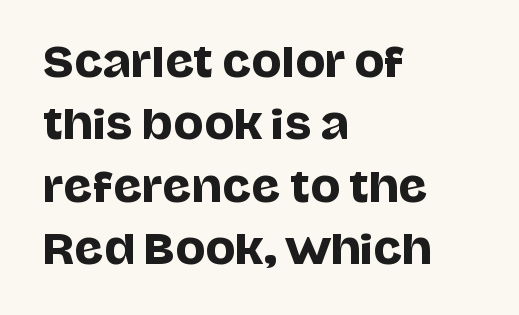
Q: Is the text italic (slanted)? A: No, it is upright.
Q: Is the typeface a serif or a sans-serif typeface? A: Sans-serif.
Q: Is the text underlined? A: No.
Q: How is the paragraph aligned? A: Left-aligned.
Q: Is the spacing between letters normal or unusually wide? A: Normal.
Q: Is the spacing between lines tight, normal or loose? A: Normal.
Q: Width (condensed, normal, or wide)? A: Normal.
Q: Stroke contrast? A: Low.
Q: x-height? A: Large.
Q: Monospaced? A: No.
